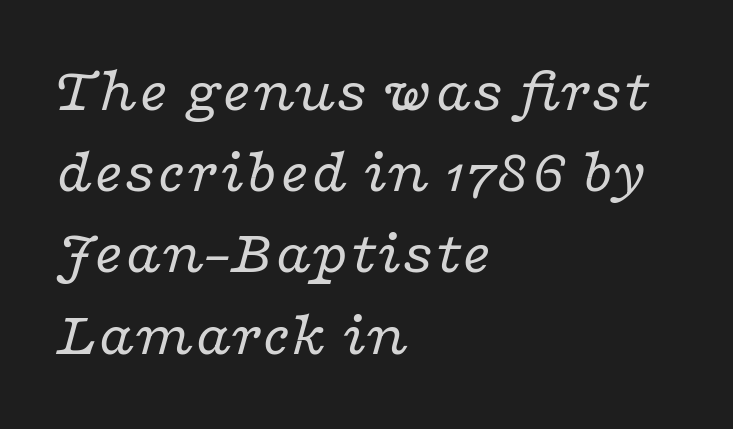
Q: Is the text bold? A: No.
Q: Is the text italic (slanted)? A: Yes, it leans right by about 16 degrees.
Q: Is the typeface a serif or a sans-serif typeface? A: Serif.
Q: Is the text underlined? A: No.
Q: How is the paragraph aligned? A: Left-aligned.
Q: Is the spacing between letters normal or unusually wide? A: Normal.
Q: Is the spacing between lines tight, normal or loose? A: Normal.
Q: Width (condensed, normal, or wide)? A: Wide.
Q: Stroke contrast? A: Low.
Q: x-height? A: Medium.
Q: Monospaced? A: No.
